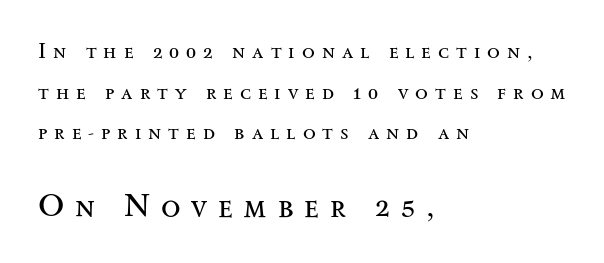
{"serif": "yes", "italic": "no", "bold": "no", "weight": "regular", "width": "wide", "stroke_contrast": "medium", "x_height": "small", "monospaced": "no", "underline": "no", "align": "left", "line_spacing": "loose", "line_spacing_ratio": 1.93, "letter_spacing": "wide", "letter_spacing_em": 0.33, "larger_block": "second", "size_ratio": 1.52, "glyph_px": 32}
